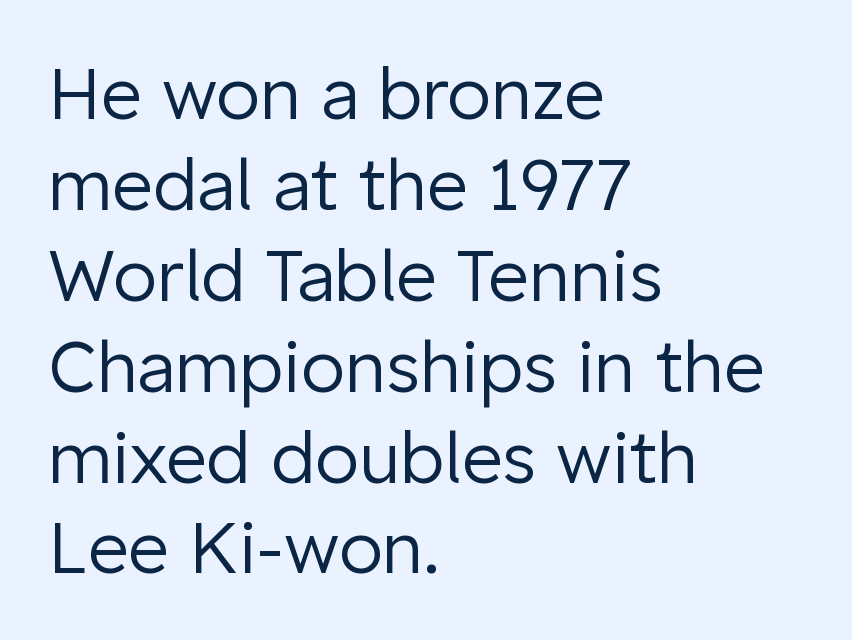
Q: Is the text bold? A: No.
Q: Is the text italic (slanted)? A: No, it is upright.
Q: Is the typeface a serif or a sans-serif typeface? A: Sans-serif.
Q: Is the text underlined? A: No.
Q: How is the paragraph aligned? A: Left-aligned.
Q: Is the spacing between letters normal or unusually wide? A: Normal.
Q: Is the spacing between lines tight, normal or loose? A: Normal.
Q: Width (condensed, normal, or wide)? A: Normal.
Q: Stroke contrast? A: Low.
Q: x-height? A: Medium.
Q: Monospaced? A: No.
